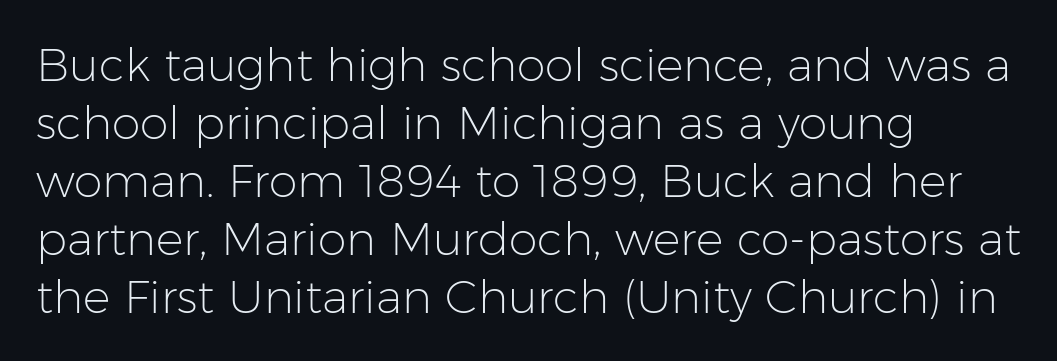
The passage shown is not bold in any degree. Examine the stroke ends and you'll find no serifs. The ragged edge is on the right, which tells us the setting is flush left. Rows of type keep a routine distance in the vertical direction. The string is rendered with underlining switched off.
